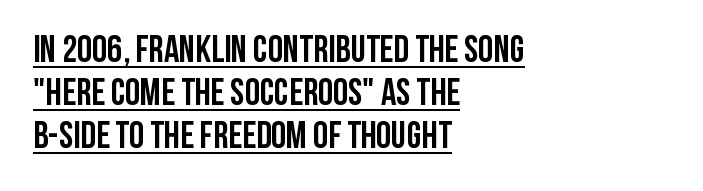
Q: Is the text bold? A: Yes.
Q: Is the text italic (slanted)? A: No, it is upright.
Q: Is the typeface a serif or a sans-serif typeface? A: Sans-serif.
Q: Is the text underlined? A: Yes.
Q: How is the paragraph aligned? A: Left-aligned.
Q: Is the spacing between letters normal or unusually wide? A: Normal.
Q: Is the spacing between lines tight, normal or loose? A: Tight.
Q: Width (condensed, normal, or wide)? A: Condensed.
Q: Stroke contrast? A: Low.
Q: x-height? A: Large.
Q: Monospaced? A: No.
